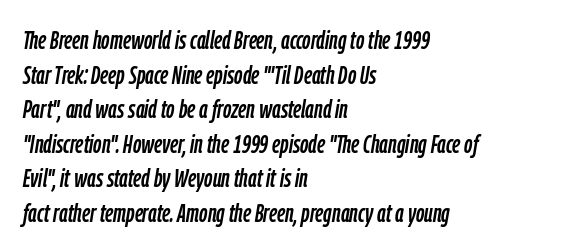
Does the copy run flush right? No — it runs flush left. Every character sits at an angle, as italics do. Honestly, the letter spacing is just normal — you wouldn't notice it. The rows are spaced the way most documents space them. Letters rest on an invisible, unmarked baseline.
